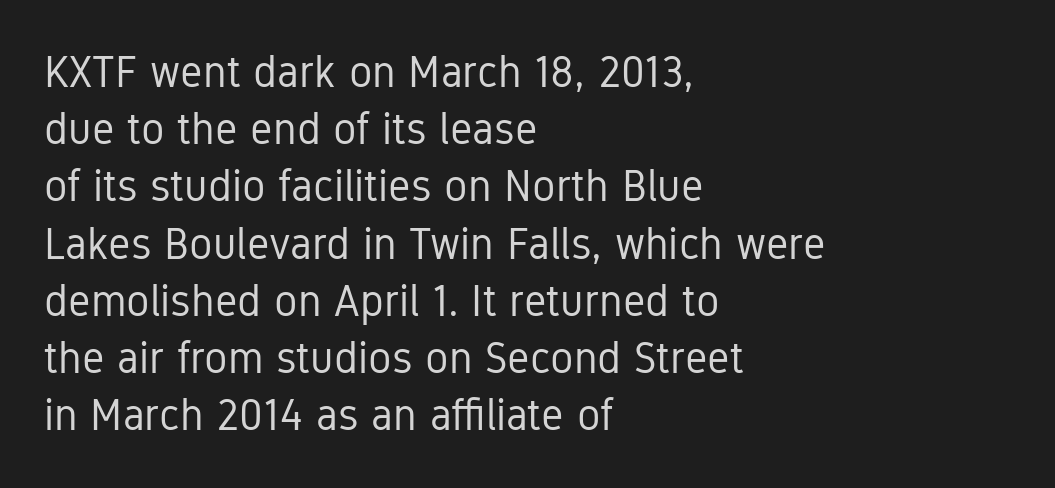
{"serif": "no", "italic": "no", "bold": "no", "weight": "regular", "width": "condensed", "stroke_contrast": "low", "x_height": "medium", "monospaced": "no", "underline": "no", "align": "left", "line_spacing": "normal", "line_spacing_ratio": 1.3, "letter_spacing": "normal", "letter_spacing_em": 0.0, "glyph_px": 44}
